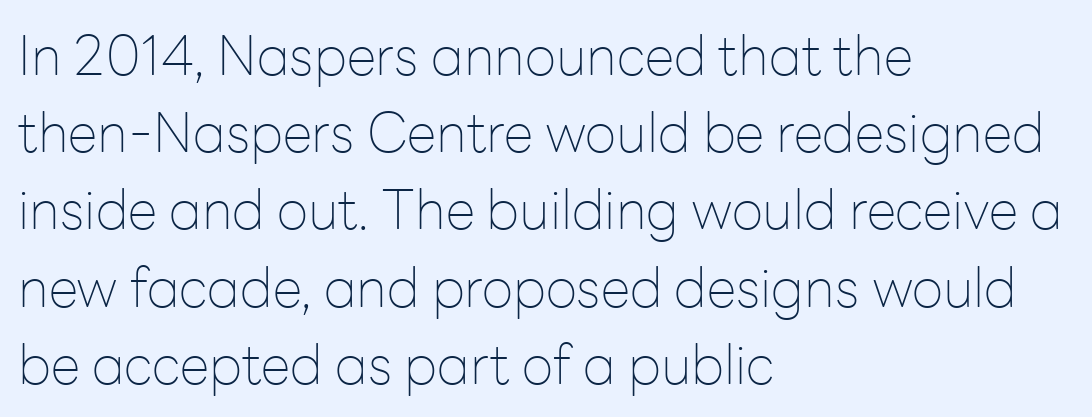
Q: Is the text bold? A: No.
Q: Is the text italic (slanted)? A: No, it is upright.
Q: Is the typeface a serif or a sans-serif typeface? A: Sans-serif.
Q: Is the text underlined? A: No.
Q: How is the paragraph aligned? A: Left-aligned.
Q: Is the spacing between letters normal or unusually wide? A: Normal.
Q: Is the spacing between lines tight, normal or loose? A: Normal.
Q: Width (condensed, normal, or wide)? A: Normal.
Q: Stroke contrast? A: Low.
Q: x-height? A: Medium.
Q: Monospaced? A: No.
